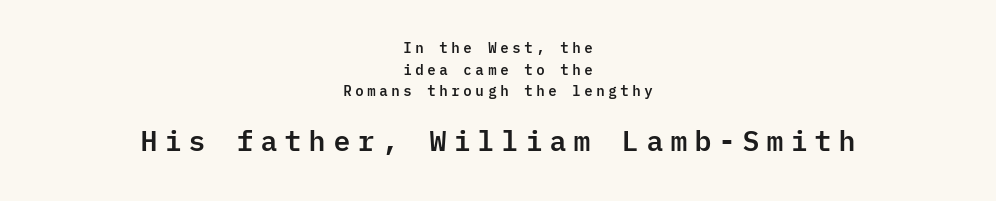
Q: Is the text italic (slanted)? A: No, it is upright.
Q: Is the typeface a serif or a sans-serif typeface? A: Sans-serif.
Q: Is the text underlined? A: No.
Q: How is the paragraph aligned? A: Centered.
Q: Is the spacing between letters normal or unusually wide? A: Unusually wide.
Q: Is the spacing between lines tight, normal or loose? A: Normal.
Q: Which block of text is set in a larger size, the first (top) or the second (bottom)? A: The second (bottom) one.
Q: Width (condensed, normal, or wide)? A: Normal.
Q: Stroke contrast? A: Low.
Q: x-height? A: Medium.
Q: Monospaced? A: Yes.
